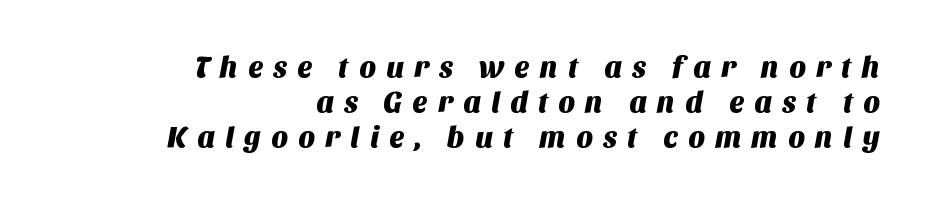
The image shows 29 px sans-serif type; set right-aligned, line spacing 1.2x, unusually wide letter spacing (+0.34 em), not underlined; medium stroke contrast and a large x-height.
